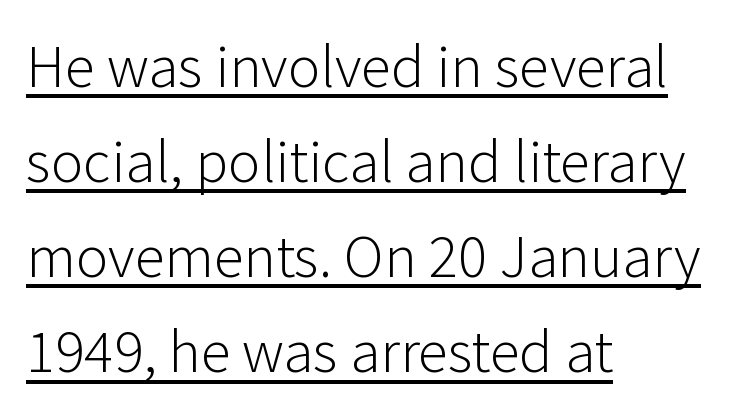
The image shows 61 px light sans-serif type, upright; set left-aligned, normal line spacing (1.56x), normal letter spacing, underlined; low stroke contrast and a medium x-height.
